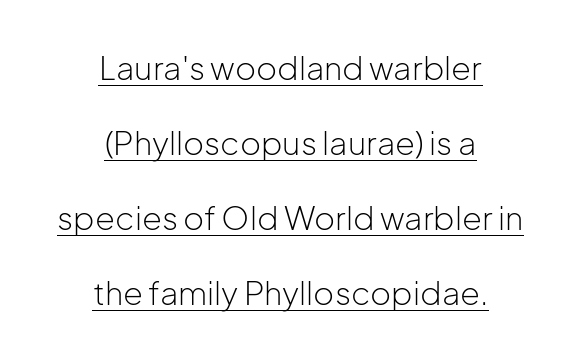
The image shows 32 px light sans-serif type, upright; set centered, loose line spacing (2.34x), normal letter spacing, underlined; low stroke contrast and a medium x-height.
